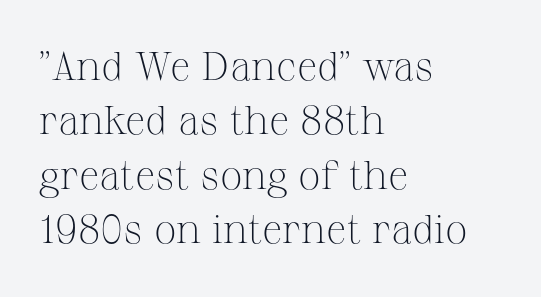
The image shows 40 px light serif type, upright; set left-aligned, normal line spacing (1.36x), normal letter spacing, not underlined; medium stroke contrast and a medium x-height.
